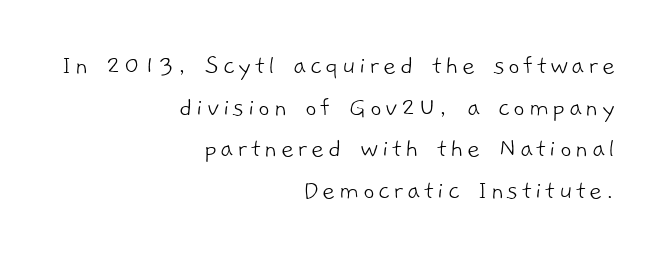
Q: Is the text bold? A: No.
Q: Is the typeface a serif or a sans-serif typeface? A: Sans-serif.
Q: Is the text underlined? A: No.
Q: How is the paragraph aligned? A: Right-aligned.
Q: Is the spacing between lines tight, normal or loose? A: Normal.
Q: Width (condensed, normal, or wide)? A: Normal.
Q: Stroke contrast? A: Low.
Q: x-height? A: Medium.
Q: Monospaced? A: No.
